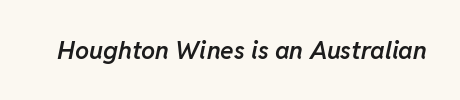
{"italic": "yes", "lean": "right", "slant_degrees": 11, "bold": "semi", "underline": "no", "letter_spacing": "normal", "letter_spacing_em": 0.0, "glyph_px": 25}
